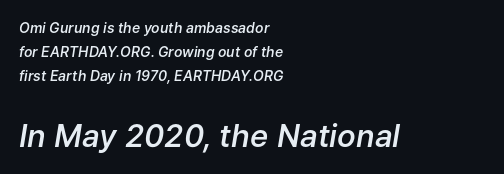
{"italic": "yes", "lean": "right", "slant_degrees": 9, "bold": "semi", "weight": "semibold", "width": "normal", "stroke_contrast": "low", "x_height": "medium", "monospaced": "no", "underline": "no", "align": "left", "line_spacing_ratio": 1.71, "letter_spacing": "normal", "letter_spacing_em": 0.0, "larger_block": "second", "size_ratio": 2.21, "glyph_px": 31}
